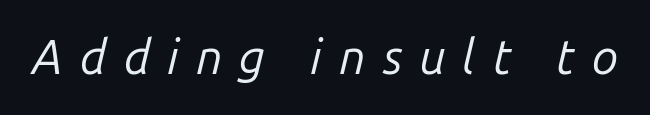
Q: Is the text bold? A: No.
Q: Is the text italic (slanted)? A: Yes, it leans right by about 14 degrees.
Q: Is the text underlined? A: No.
Q: Is the spacing between letters normal or unusually wide? A: Unusually wide.
Q: Width (condensed, normal, or wide)? A: Normal.
Q: Stroke contrast? A: Low.
Q: x-height? A: Medium.
Q: Monospaced? A: No.
